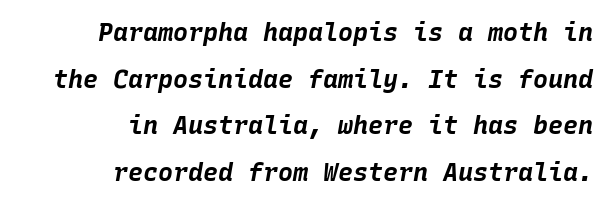
{"italic": "yes", "lean": "right", "slant_degrees": 10, "bold": "yes", "underline": "no", "align": "right", "line_spacing_ratio": 1.87, "letter_spacing": "normal", "letter_spacing_em": 0.0, "glyph_px": 25}
